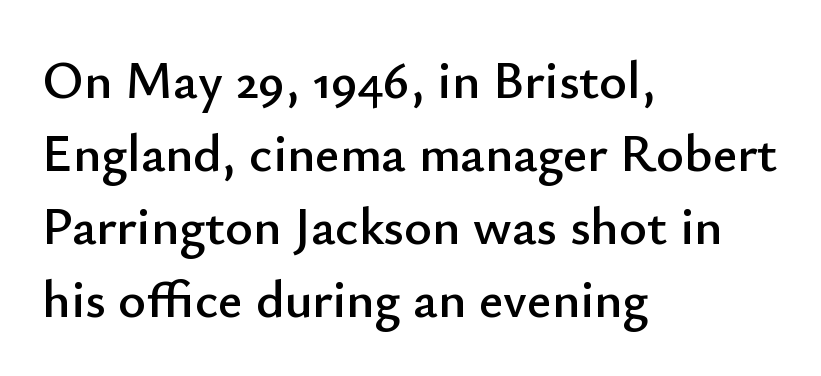
Q: Is the text italic (slanted)? A: No, it is upright.
Q: Is the typeface a serif or a sans-serif typeface? A: Sans-serif.
Q: Is the text underlined? A: No.
Q: How is the paragraph aligned? A: Left-aligned.
Q: Is the spacing between letters normal or unusually wide? A: Normal.
Q: Is the spacing between lines tight, normal or loose? A: Normal.
Q: Width (condensed, normal, or wide)? A: Normal.
Q: Stroke contrast? A: Low.
Q: x-height? A: Small.
Q: Monospaced? A: No.
